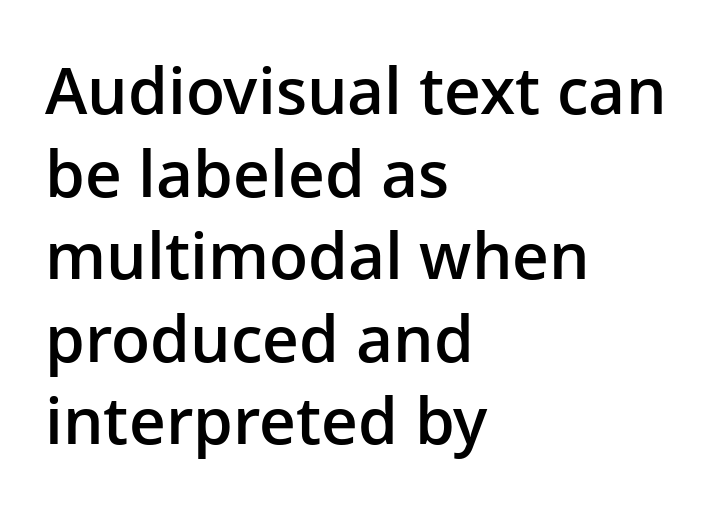
The image shows 64 px semibold sans-serif type, upright; set left-aligned, normal line spacing (1.29x), normal letter spacing, not underlined; low stroke contrast and a medium x-height.
